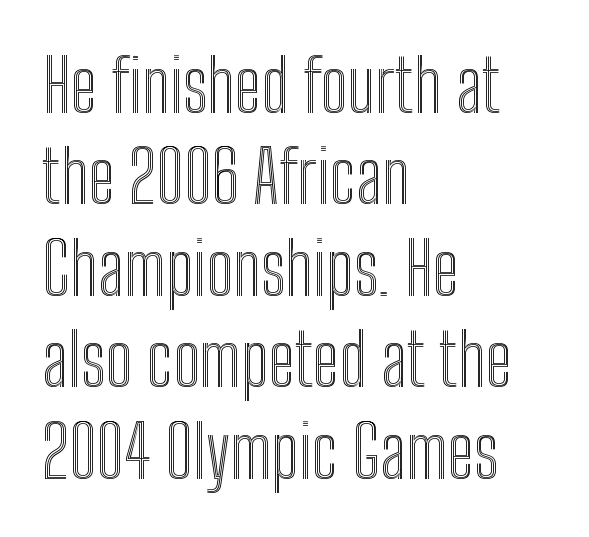
The letters advance in unequal steps, a hallmark of proportional type. Each row of text sits above clean, open space. A typesetter would call this zero additional tracking. The ragged edge is on the right, which tells us the setting is flush left. Quick note: interline space is typical.
